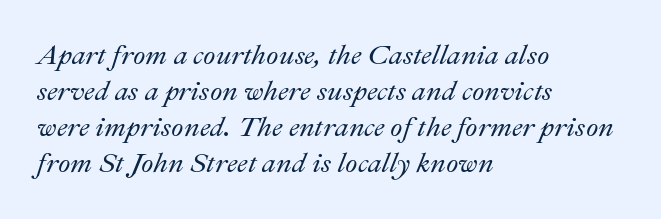
The lines sit at an ordinary, default distance from one another. A bare baseline throughout the passage. You can tell it's italic because the verticals aren't actually vertical. Short and long lines alike share a common starting point at left. Spacing verdict: proportional, widths tailored to each character. These lines keep a tight, regular rhythm from letter to letter.
